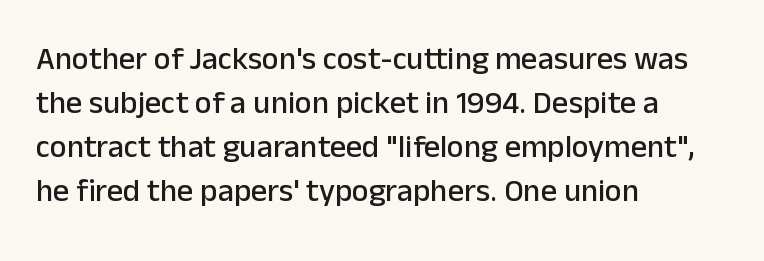
Short and long lines alike share a common starting point at left. Characters remain perfectly vertical along every line. Serifs: no, the terminals of the letterforms are clean. You could not count columns in this text — the font is proportionally spaced.
